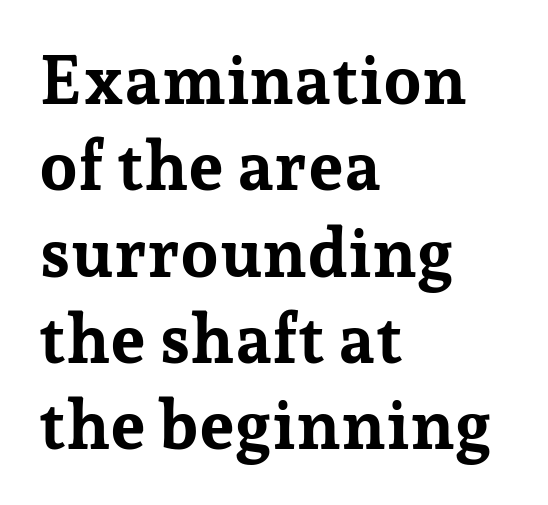
Q: Is the text bold? A: Yes.
Q: Is the text italic (slanted)? A: No, it is upright.
Q: Is the typeface a serif or a sans-serif typeface? A: Serif.
Q: Is the text underlined? A: No.
Q: How is the paragraph aligned? A: Left-aligned.
Q: Is the spacing between letters normal or unusually wide? A: Normal.
Q: Is the spacing between lines tight, normal or loose? A: Normal.
Q: Width (condensed, normal, or wide)? A: Normal.
Q: Stroke contrast? A: Low.
Q: x-height? A: Medium.
Q: Monospaced? A: No.
